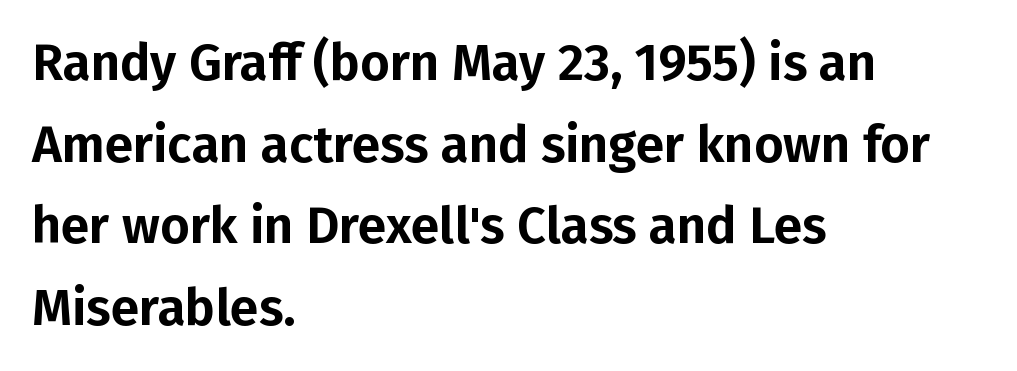
This rendering features lettering with no underline. Reading down the column, the eye jumps a familiar distance to each next line. Does the type have serifs? No, each stem ends abruptly. Standard letterfit; no display-style spreading of the glyphs. Teacher's note: observe the even left margin — that is flush-left alignment.
